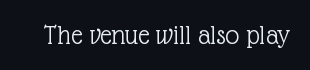
Q: Is the text bold? A: No.
Q: Is the text italic (slanted)? A: No, it is upright.
Q: Is the typeface a serif or a sans-serif typeface? A: Serif.
Q: Is the text underlined? A: No.
Q: Is the spacing between letters normal or unusually wide? A: Normal.
Q: Width (condensed, normal, or wide)? A: Normal.
Q: x-height? A: Medium.
Q: Monospaced? A: No.
